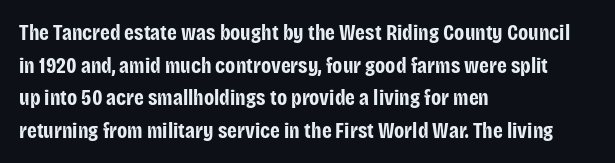
The letters stand straight up with perfectly vertical stems. Vertical spacing — default. Beneath every word, the page is bare. Typeset ragged right — the left edge is the straight one.
